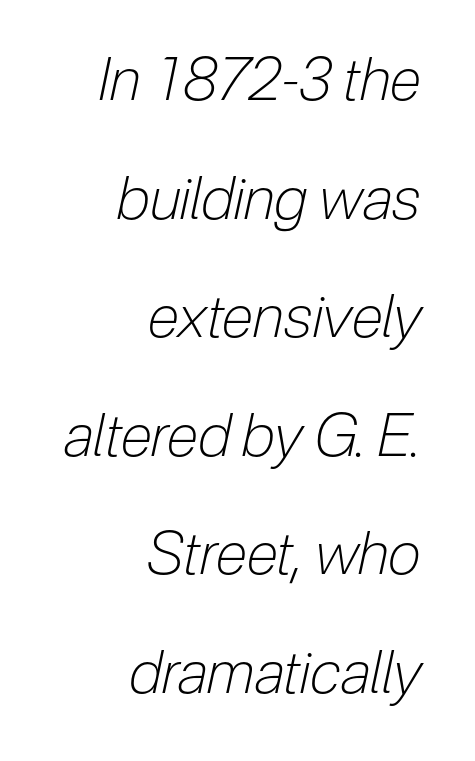
{"italic": "yes", "lean": "right", "slant_degrees": 12, "bold": "no", "weight": "light", "width": "condensed", "stroke_contrast": "low", "x_height": "medium", "monospaced": "no", "underline": "no", "align": "right", "line_spacing": "loose", "line_spacing_ratio": 2.01, "letter_spacing": "normal", "letter_spacing_em": 0.0, "glyph_px": 59}
